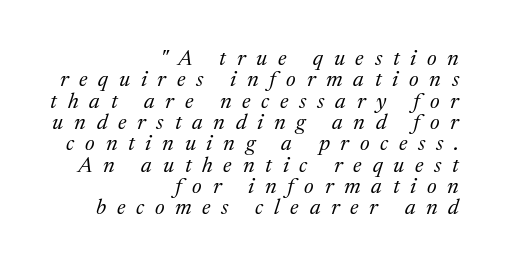
Q: Is the text bold? A: No.
Q: Is the text italic (slanted)? A: Yes, it leans right by about 17 degrees.
Q: Is the text underlined? A: No.
Q: How is the paragraph aligned? A: Right-aligned.
Q: Is the spacing between letters normal or unusually wide? A: Unusually wide.
Q: Is the spacing between lines tight, normal or loose? A: Tight.
